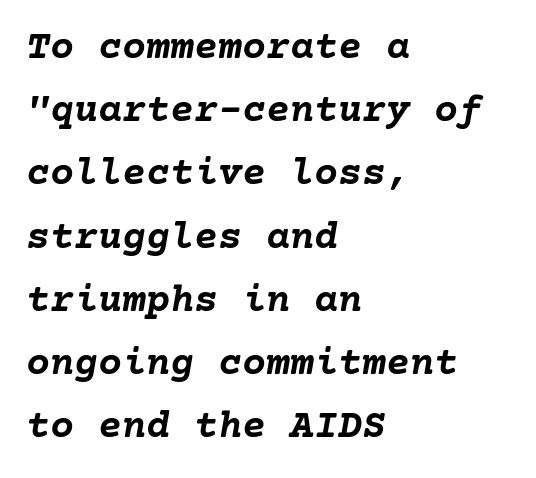
If you drew a ruler down the left edge, every line would touch it. The face used here has the dense, thick strokes of a bold. The passage shown is not underscored anywhere. Students, observe: this is what conventionally led text looks like.
